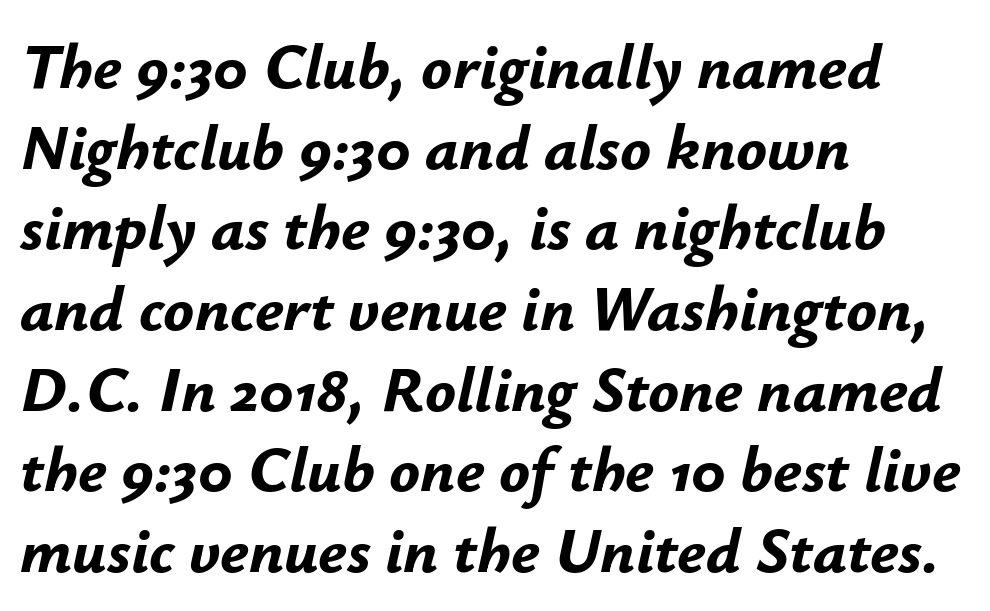
This sample uses plain, unmodified letter spacing. There's an unmistakable incline to the writing here. Plain, unruled lines of type. The passage shown stacks its lines at a standard gap. Typographic density is high because the face is bold. Alignment: flush left.
